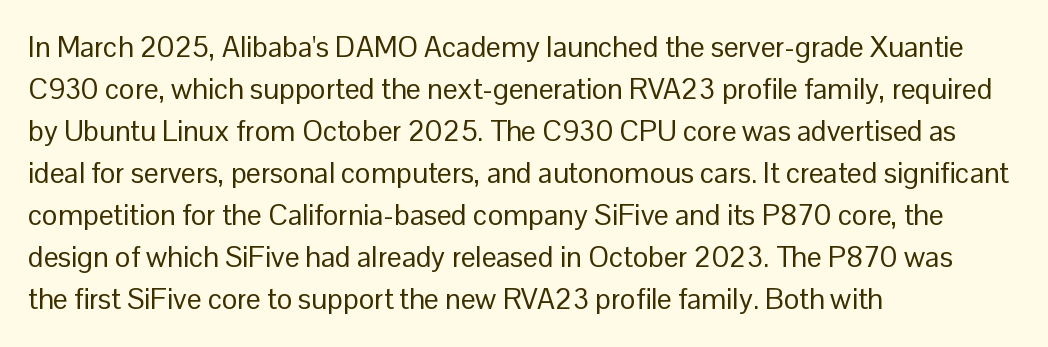
Think of a printed novel: that variable character pitch is what you see here. The weight tops out at a normal text grade. Evenly set lines give the paragraph a standard silhouette. The letters stand upright; this is a roman face. No word sits above an underline.
